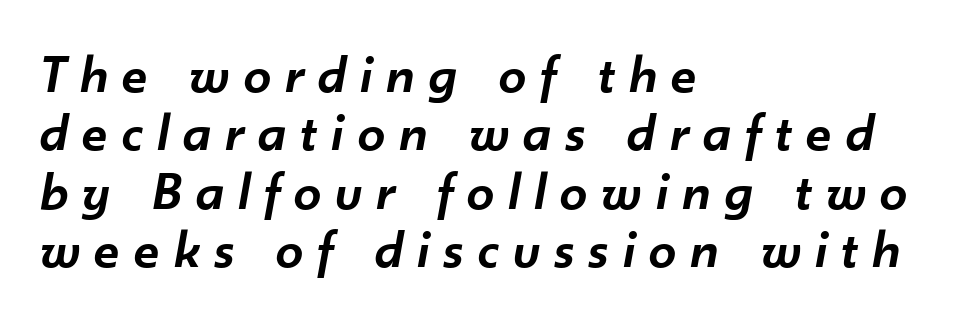
Layout note: lines flush left. The rendering inserts visible extra space after every character. Students, observe: this is what under-led, compact text looks like. This is oblique type, the kind used for emphasis or titles. The rendering uses natural spacing where letterforms have individual widths. Bare-footed words on every line.
